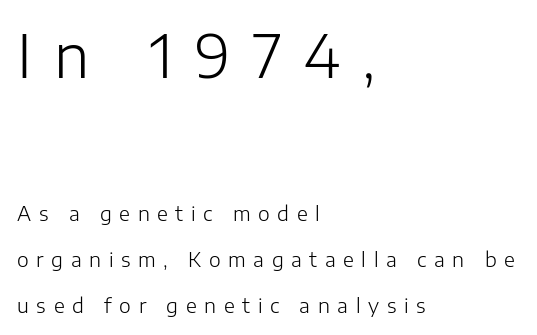
{"serif": "no", "italic": "no", "bold": "no", "weight": "light", "width": "normal", "stroke_contrast": "low", "x_height": "medium", "monospaced": "no", "underline": "no", "align": "left", "line_spacing": "loose", "line_spacing_ratio": 2.3, "letter_spacing": "wide", "letter_spacing_em": 0.38, "larger_block": "first", "size_ratio": 2.95, "glyph_px": 59}
